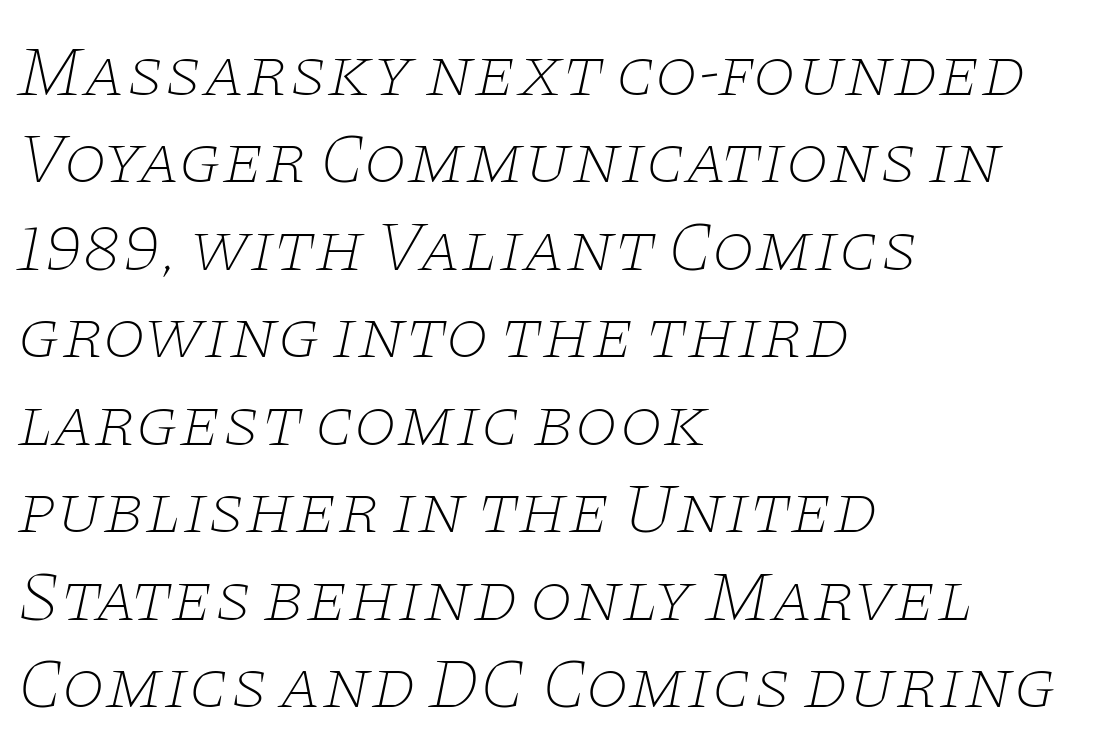
{"serif": "yes", "italic": "yes", "lean": "right", "slant_degrees": 11, "bold": "no", "weight": "thin", "width": "wide", "stroke_contrast": "low", "x_height": "large", "monospaced": "no", "underline": "no", "align": "left", "line_spacing": "normal", "line_spacing_ratio": 1.25, "letter_spacing": "normal", "letter_spacing_em": 0.0, "glyph_px": 70}
